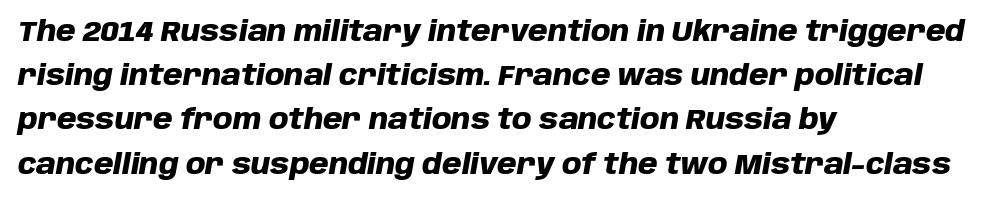
Q: Is the text bold? A: Yes.
Q: Is the text italic (slanted)? A: Yes, it leans right by about 10 degrees.
Q: Is the text underlined? A: No.
Q: How is the paragraph aligned? A: Left-aligned.
Q: Is the spacing between letters normal or unusually wide? A: Normal.
Q: Is the spacing between lines tight, normal or loose? A: Normal.
Q: Width (condensed, normal, or wide)? A: Normal.
Q: Stroke contrast? A: Low.
Q: x-height? A: Large.
Q: Monospaced? A: No.
